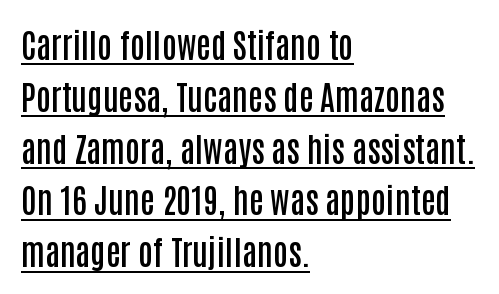
Q: Is the text bold? A: Semi-bold.
Q: Is the text italic (slanted)? A: No, it is upright.
Q: Is the typeface a serif or a sans-serif typeface? A: Sans-serif.
Q: Is the text underlined? A: Yes.
Q: How is the paragraph aligned? A: Left-aligned.
Q: Is the spacing between letters normal or unusually wide? A: Normal.
Q: Is the spacing between lines tight, normal or loose? A: Normal.
Q: Width (condensed, normal, or wide)? A: Condensed.
Q: Stroke contrast? A: Low.
Q: x-height? A: Large.
Q: Monospaced? A: No.
